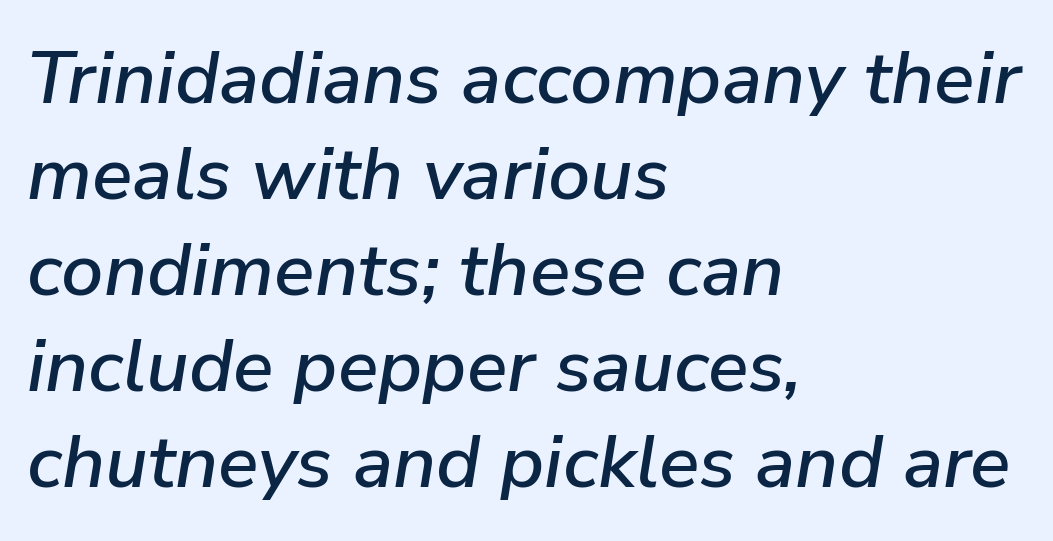
Q: Is the text italic (slanted)? A: Yes, it leans right by about 9 degrees.
Q: Is the text underlined? A: No.
Q: How is the paragraph aligned? A: Left-aligned.
Q: Is the spacing between letters normal or unusually wide? A: Normal.
Q: Is the spacing between lines tight, normal or loose? A: Normal.
Q: Width (condensed, normal, or wide)? A: Normal.
Q: Stroke contrast? A: Low.
Q: x-height? A: Medium.
Q: Monospaced? A: No.
